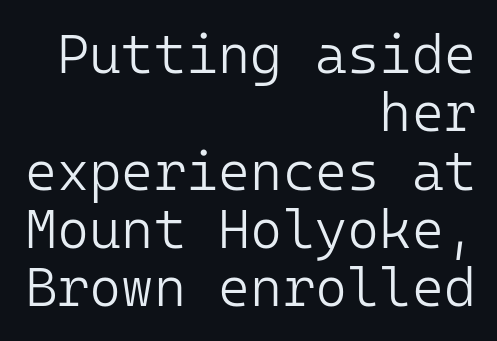
Q: Is the text bold? A: No.
Q: Is the text italic (slanted)? A: No, it is upright.
Q: Is the typeface a serif or a sans-serif typeface? A: Sans-serif.
Q: Is the text underlined? A: No.
Q: How is the paragraph aligned? A: Right-aligned.
Q: Is the spacing between letters normal or unusually wide? A: Normal.
Q: Is the spacing between lines tight, normal or loose? A: Tight.
Q: Width (condensed, normal, or wide)? A: Normal.
Q: Stroke contrast? A: Low.
Q: x-height? A: Medium.
Q: Monospaced? A: Yes.
